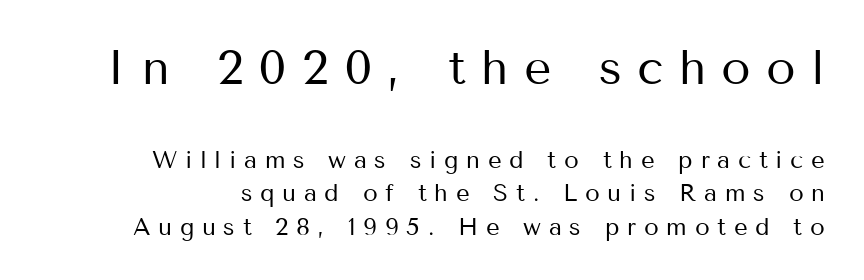
Q: Is the text bold? A: No.
Q: Is the text italic (slanted)? A: No, it is upright.
Q: Is the typeface a serif or a sans-serif typeface? A: Sans-serif.
Q: Is the text underlined? A: No.
Q: Is the spacing between letters normal or unusually wide? A: Unusually wide.
Q: Is the spacing between lines tight, normal or loose? A: Normal.
Q: Which block of text is set in a larger size, the first (top) or the second (bottom)? A: The first (top) one.
Q: Width (condensed, normal, or wide)? A: Normal.
Q: Stroke contrast? A: Medium.
Q: x-height? A: Medium.
Q: Monospaced? A: No.
